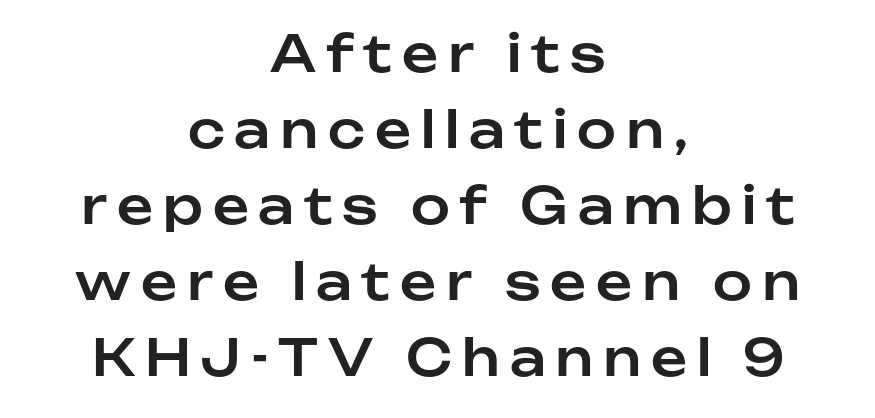
The image shows 50 px sans-serif type, upright; set centered, normal line spacing (1.52x), unusually wide letter spacing (+0.2 em), not underlined; low stroke contrast and a medium x-height.
